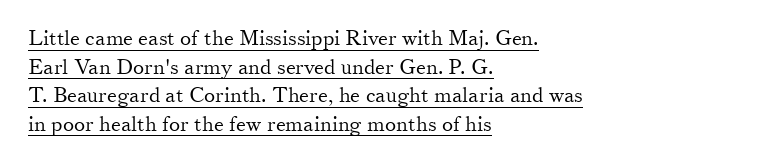
Q: Is the text bold? A: No.
Q: Is the text italic (slanted)? A: No, it is upright.
Q: Is the text underlined? A: Yes.
Q: How is the paragraph aligned? A: Left-aligned.
Q: Is the spacing between letters normal or unusually wide? A: Normal.
Q: Is the spacing between lines tight, normal or loose? A: Normal.
